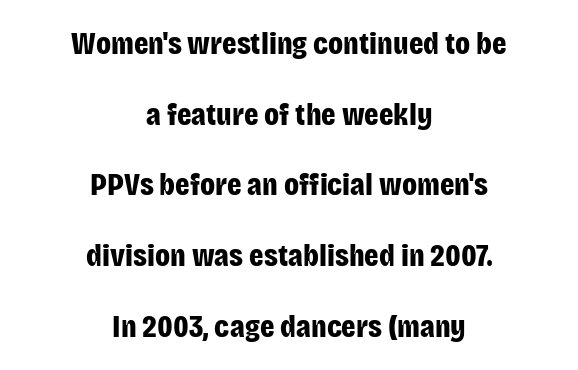
The glyphs have the mass of a bold cut. The line texture is even and compact thanks to regular tracking. Nothing sits at the stroke ends, so this counts as sans-serif. Looks like regular typesetting: each glyph gets only the width it needs. Each row of text sits above clean, open space. Each line is balanced around a shared central axis.
